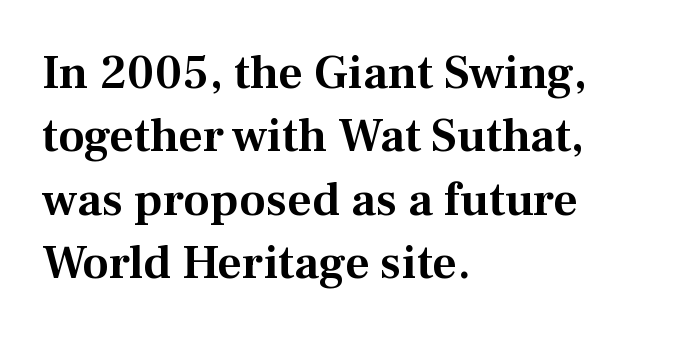
The passage shown is typed in a proportional face where columns would drift. No word sits above an underline. Between one letter and the next there's only the usual sliver of space. The letters carry serifs — small finishing strokes at the ends of their stems. Is there much room between lines? A standard amount, neither cramped nor airy.
